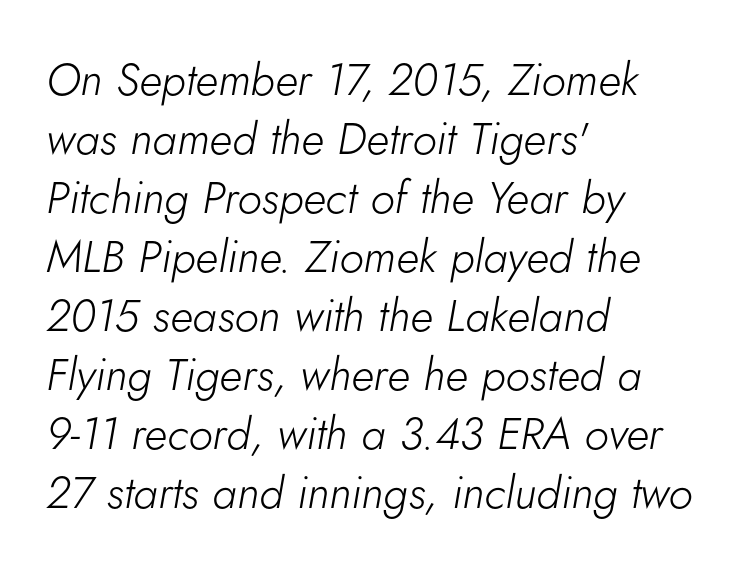
Q: Is the text bold? A: No.
Q: Is the text italic (slanted)? A: Yes, it leans right by about 5 degrees.
Q: Is the text underlined? A: No.
Q: How is the paragraph aligned? A: Left-aligned.
Q: Is the spacing between letters normal or unusually wide? A: Normal.
Q: Is the spacing between lines tight, normal or loose? A: Normal.
Q: Width (condensed, normal, or wide)? A: Normal.
Q: Stroke contrast? A: Low.
Q: x-height? A: Small.
Q: Monospaced? A: No.
